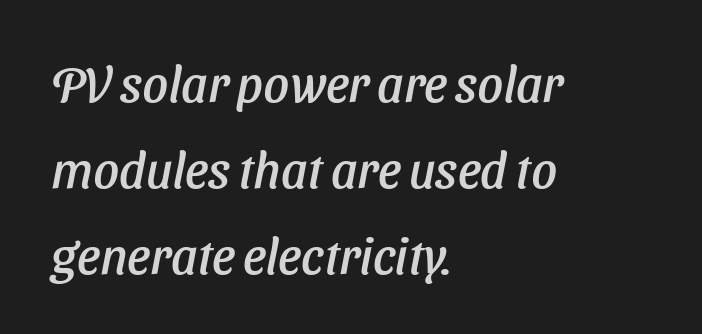
The lines are quadded left. This sample has the flowing, uneven cadence of proportional lettering. Characters follow at the spacing the type designer built in.
